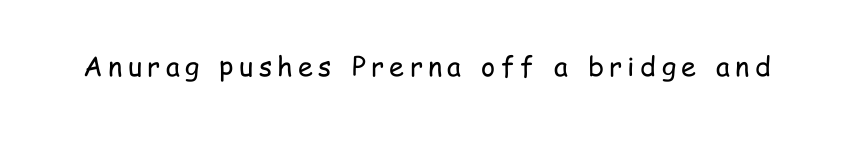
Q: Is the text bold? A: No.
Q: Is the text italic (slanted)? A: No, it is upright.
Q: Is the text underlined? A: No.
Q: Is the spacing between letters normal or unusually wide? A: Unusually wide.
